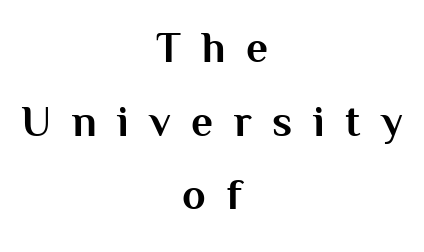
On the weight axis this lands at bold, roughly 700. This is roman type, the default non-slanted kind. This sample uses expanded letter spacing, leaving extra air between glyphs. Think of a printed novel: that variable character pitch is what you see here. The zone under the glyphs is completely vacant.
